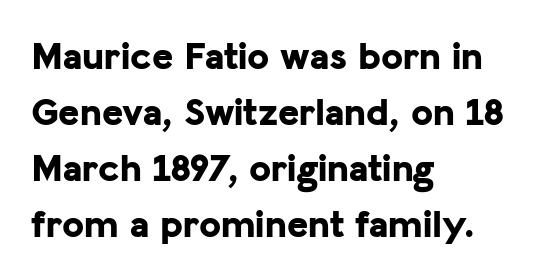
{"serif": "no", "italic": "no", "bold": "yes", "weight": "bold", "width": "normal", "stroke_contrast": "low", "x_height": "medium", "monospaced": "no", "underline": "no", "align": "left", "line_spacing": "normal", "line_spacing_ratio": 1.4, "letter_spacing": "normal", "letter_spacing_em": 0.0, "glyph_px": 40}
